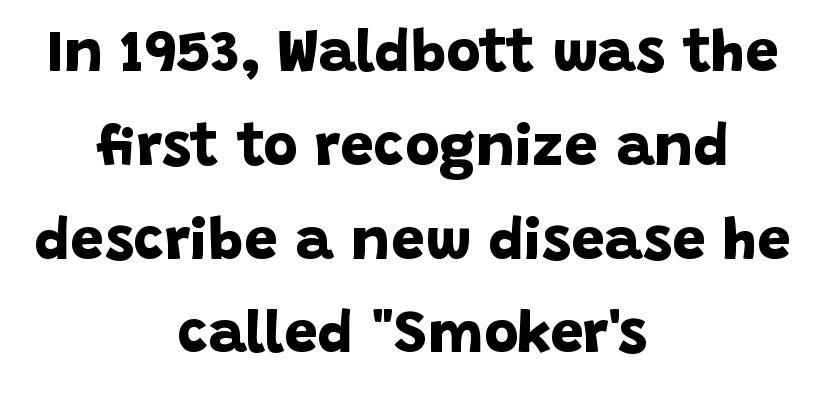
Honestly, the row spacing looks completely unremarkable. Strokes here are thick enough to call this a true bold. Regarding serifs, this sample does without them. Do the characters align in a grid? No, the font is proportional. A bare baseline throughout the passage.
